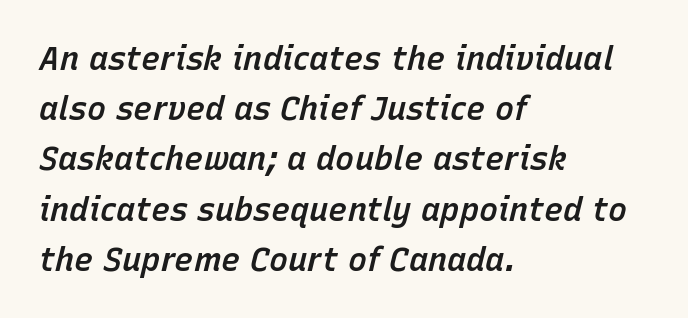
Q: Is the text bold? A: Semi-bold.
Q: Is the text italic (slanted)? A: Yes, it leans right by about 15 degrees.
Q: Is the text underlined? A: No.
Q: How is the paragraph aligned? A: Left-aligned.
Q: Is the spacing between letters normal or unusually wide? A: Normal.
Q: Is the spacing between lines tight, normal or loose? A: Normal.
Q: Width (condensed, normal, or wide)? A: Normal.
Q: Stroke contrast? A: Low.
Q: x-height? A: Medium.
Q: Monospaced? A: No.
